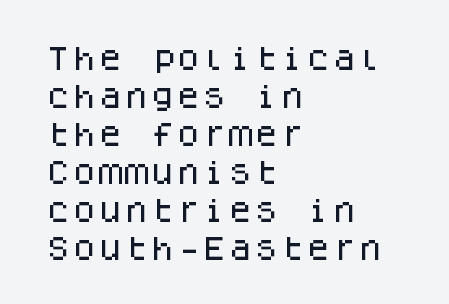
Vertical strokes here are truly vertical. Inter-character spacing is left at the font's built-in metrics. Beneath every word, the page is bare. The typesetter chose a ragged-right arrangement here. Quick note: interline space is typical.
